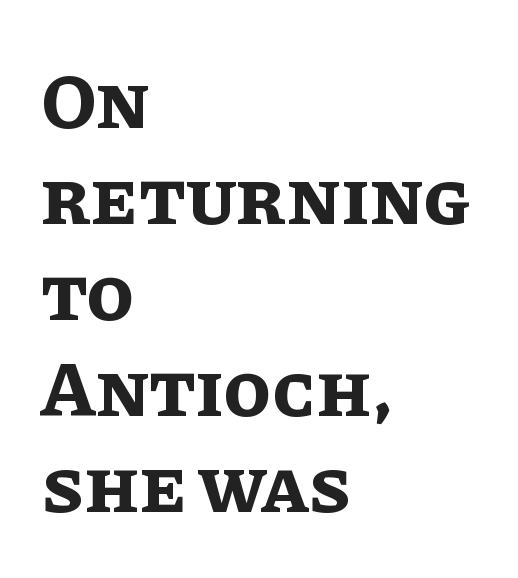
The image shows 78 px bold type, upright; set left-aligned, line spacing 1.23x, normal letter spacing, not underlined; low stroke contrast and a large x-height.
